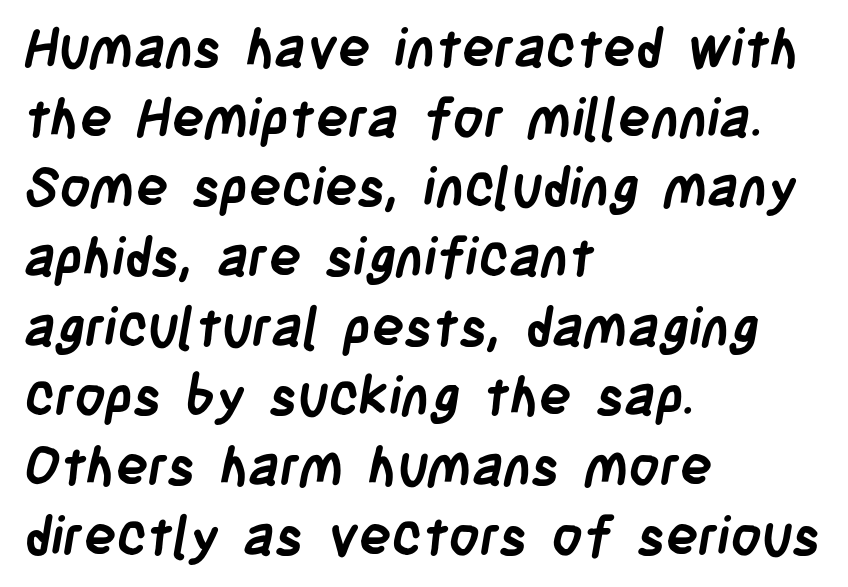
The passage shown has conventional tracking throughout. If you drew a ruler down the left edge, every line would touch it. Compared with typical paragraphs, the rows here are spaced about the same. Look at the stroke-to-counter ratio: heavy, a bold. This rendering features lettering with no underline.
